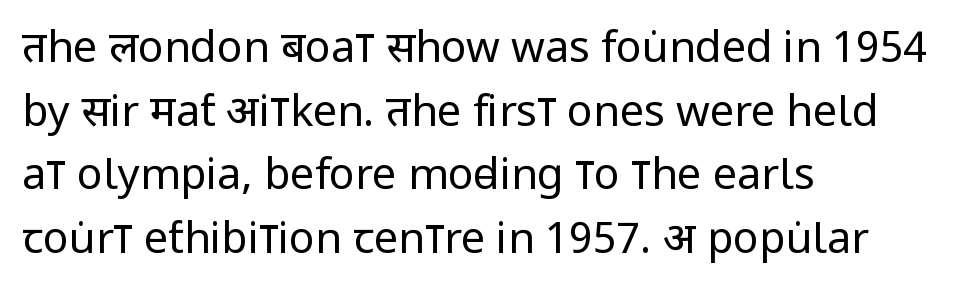
{"serif": "no", "italic": "no", "bold": "no", "weight": "regular", "width": "condensed", "stroke_contrast": "low", "x_height": "large", "monospaced": "no", "underline": "no", "align": "left", "line_spacing": "normal", "line_spacing_ratio": 1.48, "letter_spacing": "normal", "letter_spacing_em": 0.0, "glyph_px": 43}
